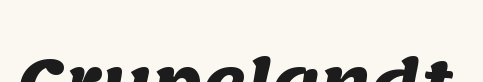
Q: Is the text bold? A: Yes.
Q: Is the typeface a serif or a sans-serif typeface? A: Sans-serif.
Q: Is the text underlined? A: No.
Q: Is the spacing between letters normal or unusually wide? A: Normal.
Q: Width (condensed, normal, or wide)? A: Normal.
Q: Stroke contrast? A: Medium.
Q: x-height? A: Large.
Q: Monospaced? A: No.
